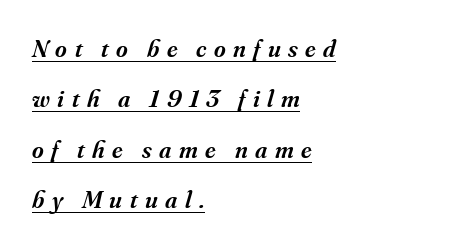
The image shows 25 px text type, italic (leaning right); set left-aligned, loose line spacing (2.02x), unusually wide letter spacing (+0.3 em), underlined.
